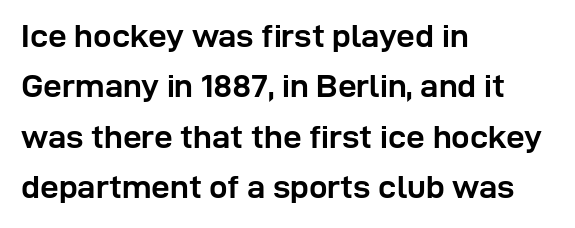
The image shows 33 px semibold sans-serif type, upright; set left-aligned, normal line spacing (1.53x), normal letter spacing, not underlined; low stroke contrast and a medium x-height.
